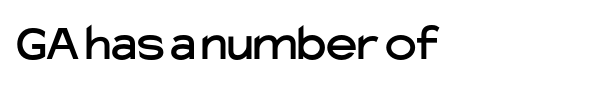
{"serif": "no", "italic": "no", "width": "normal", "stroke_contrast": "low", "x_height": "medium", "monospaced": "no", "underline": "no", "letter_spacing": "normal", "letter_spacing_em": 0.0, "glyph_px": 53}
